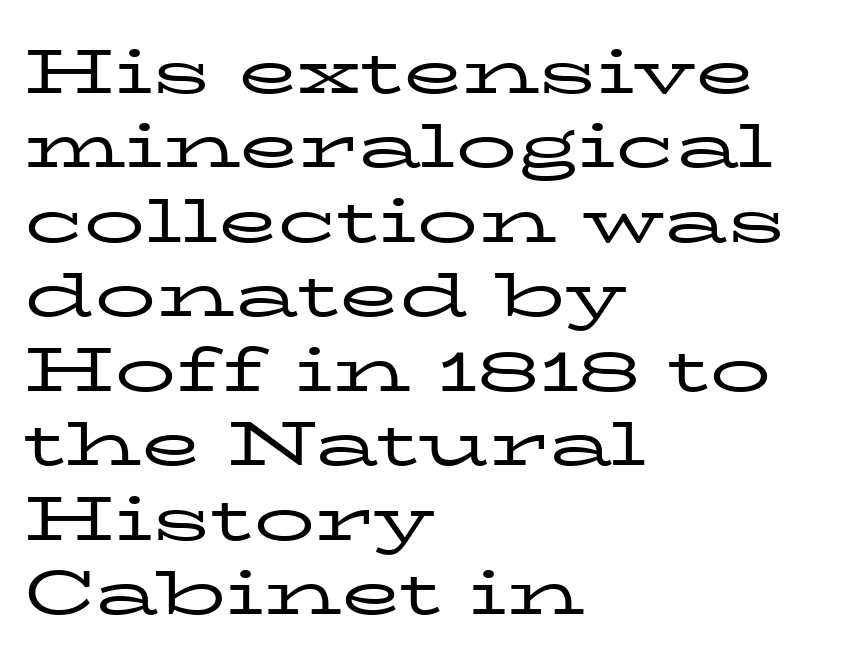
The image shows 61 px regular-weight, wide serif type, upright; set left-aligned, line spacing 1.22x, normal letter spacing, not underlined; low stroke contrast and a medium x-height.
